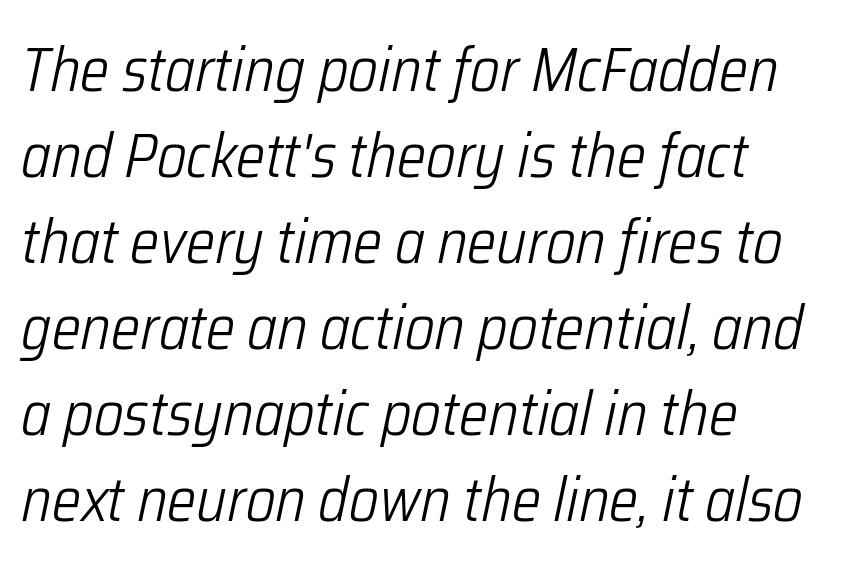
The image shows 61 px light, condensed type, italic (leaning right); set left-aligned, normal line spacing (1.41x), normal letter spacing, not underlined; low stroke contrast and a medium x-height.
